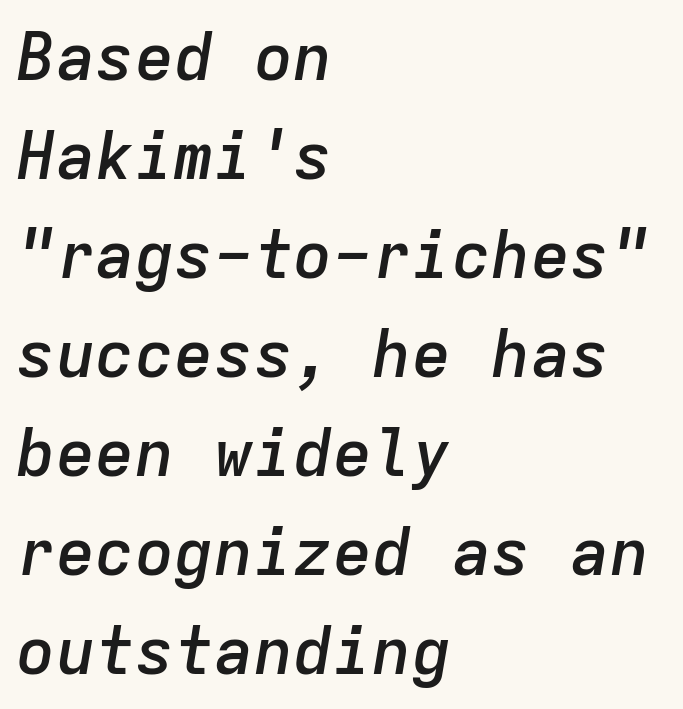
The image shows 66 px semibold type, italic (leaning right), monospaced; set left-aligned, normal line spacing (1.5x), normal letter spacing, not underlined; low stroke contrast and a medium x-height.
